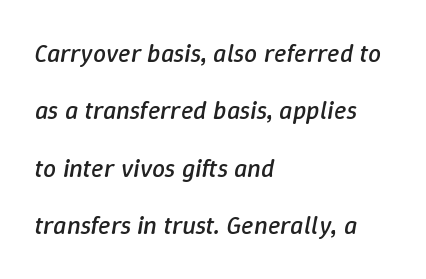
Q: Is the text bold? A: No.
Q: Is the text italic (slanted)? A: Yes, it leans right by about 9 degrees.
Q: Is the text underlined? A: No.
Q: How is the paragraph aligned? A: Left-aligned.
Q: Is the spacing between letters normal or unusually wide? A: Normal.
Q: Is the spacing between lines tight, normal or loose? A: Loose.
